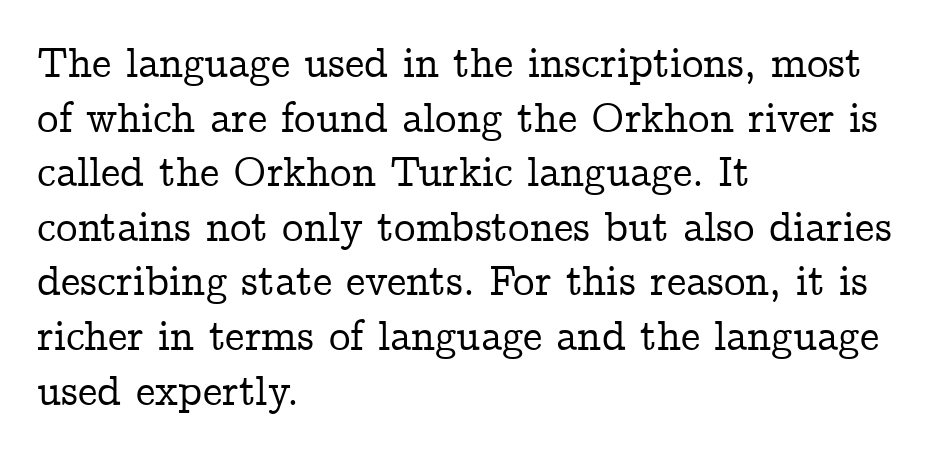
Q: Is the text italic (slanted)? A: No, it is upright.
Q: Is the typeface a serif or a sans-serif typeface? A: Serif.
Q: Is the text underlined? A: No.
Q: How is the paragraph aligned? A: Left-aligned.
Q: Is the spacing between letters normal or unusually wide? A: Normal.
Q: Is the spacing between lines tight, normal or loose? A: Normal.
Q: Width (condensed, normal, or wide)? A: Normal.
Q: Stroke contrast? A: Low.
Q: x-height? A: Medium.
Q: Monospaced? A: No.
